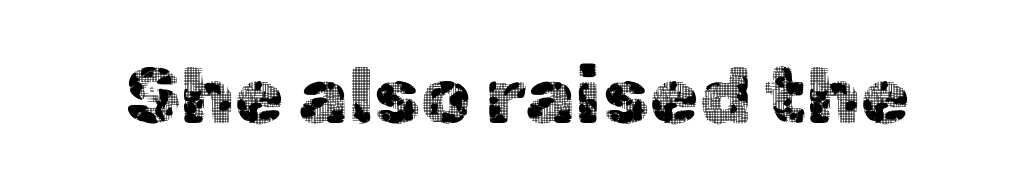
{"serif": "no", "italic": "no", "width": "normal", "x_height": "medium", "monospaced": "no", "underline": "no", "letter_spacing": "normal", "letter_spacing_em": 0.0, "glyph_px": 79}
